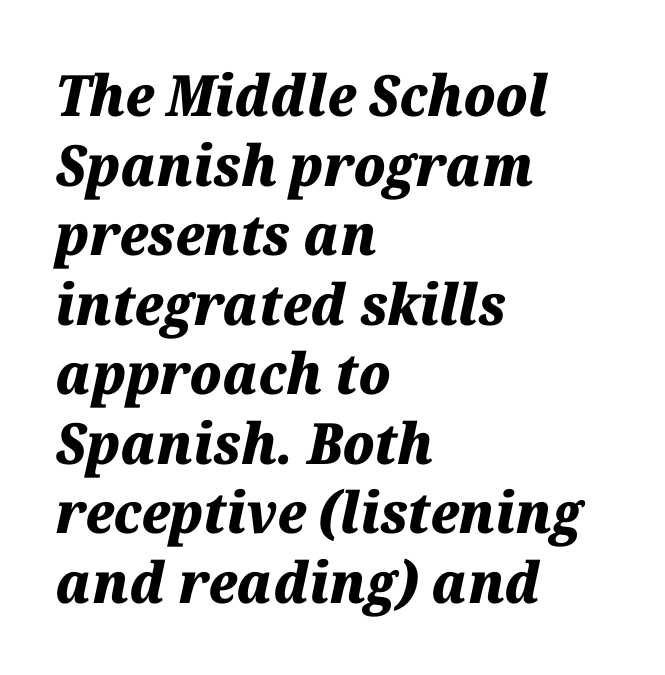
Q: Is the text bold? A: Yes.
Q: Is the text italic (slanted)? A: Yes, it leans right by about 12 degrees.
Q: Is the text underlined? A: No.
Q: How is the paragraph aligned? A: Left-aligned.
Q: Is the spacing between letters normal or unusually wide? A: Normal.
Q: Width (condensed, normal, or wide)? A: Normal.
Q: Stroke contrast? A: Medium.
Q: x-height? A: Medium.
Q: Monospaced? A: No.
